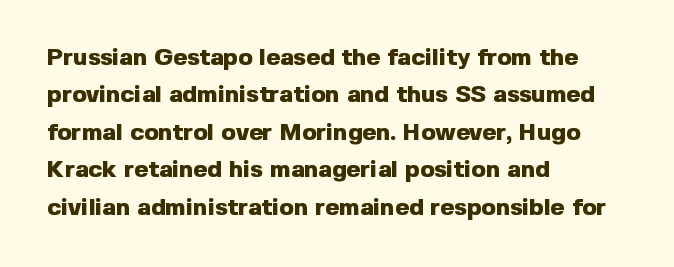
Underline: absent. Strokes here are thick enough to call this a true bold. This block has exactly the height ordinary leading produces. Standard letterfit; no display-style spreading of the glyphs. The lines are quadded left.
